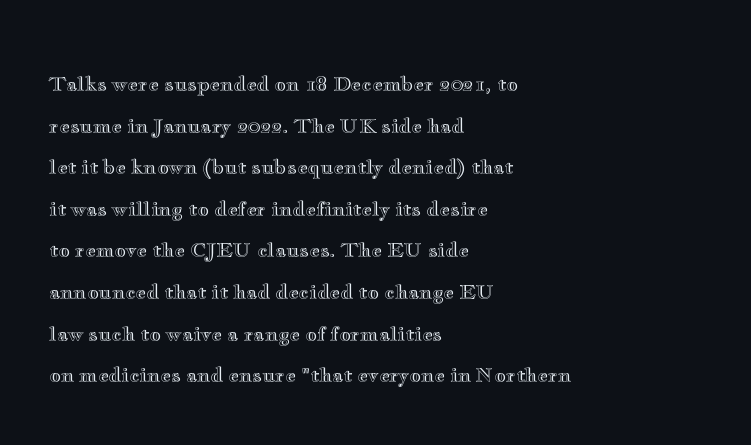
The image shows 20 px text type, upright; set left-aligned, loose line spacing (2.08x), normal letter spacing, not underlined.
